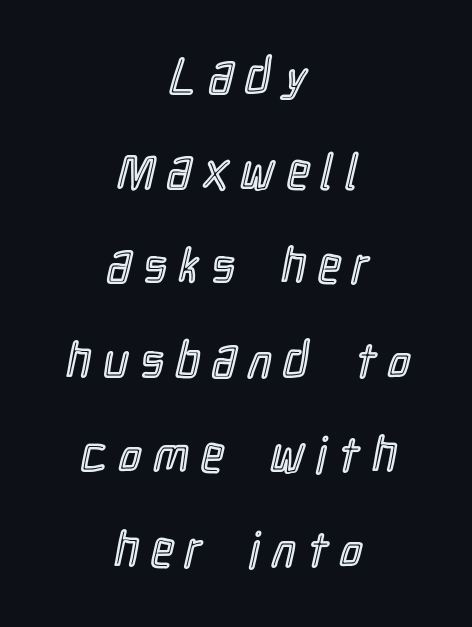
These lines stack symmetrically, like a column narrowing and widening about its center. What's the leading like? Stretched, with rows far apart. The face used here is rendered with a markedly widened letterfit. Descenders are the only things crossing below the line. Character widths vary here, with narrow letters taking less room than wide ones.
